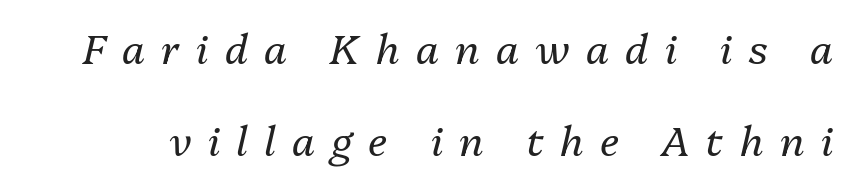
The image shows 41 px regular-weight type, italic (leaning right); set loose line spacing (2.24x), unusually wide letter spacing (+0.4 em), not underlined; medium stroke contrast and a medium x-height.
